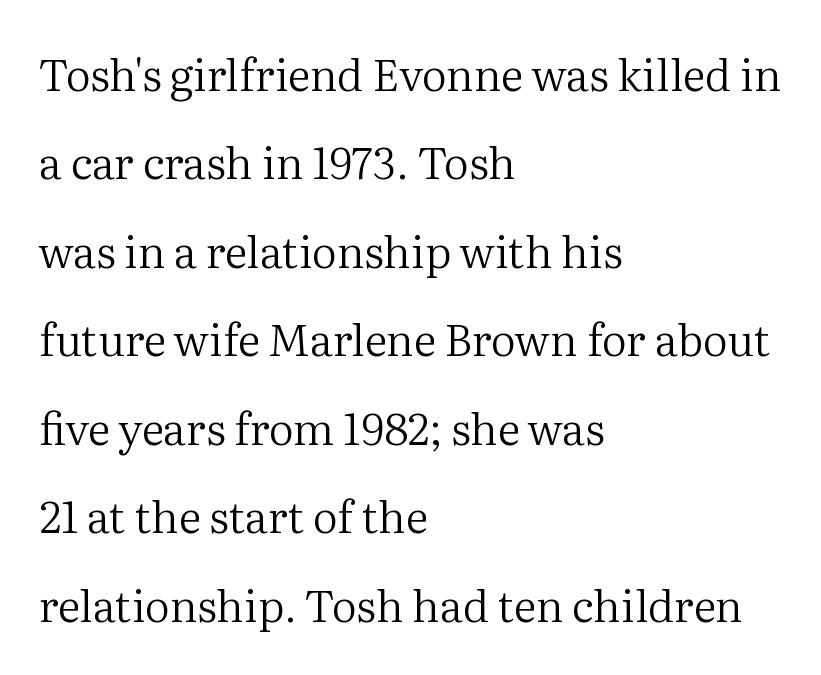
Q: Is the text bold? A: No.
Q: Is the text italic (slanted)? A: No, it is upright.
Q: Is the typeface a serif or a sans-serif typeface? A: Serif.
Q: Is the text underlined? A: No.
Q: How is the paragraph aligned? A: Left-aligned.
Q: Is the spacing between letters normal or unusually wide? A: Normal.
Q: Is the spacing between lines tight, normal or loose? A: Loose.
Q: Width (condensed, normal, or wide)? A: Normal.
Q: Stroke contrast? A: Medium.
Q: x-height? A: Medium.
Q: Monospaced? A: No.
